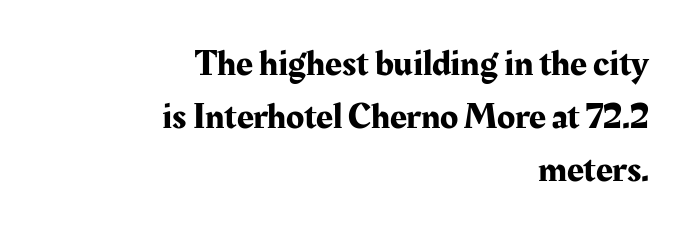
The image shows 37 px serif type, upright; set right-aligned, normal line spacing (1.43x), normal letter spacing, not underlined; medium stroke contrast and a medium x-height.
